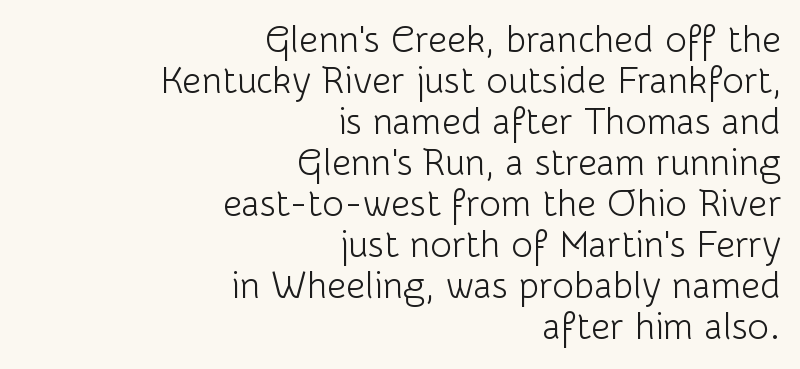
The image shows 37 px light sans-serif type, upright; set right-aligned, tight line spacing (1.11x), normal letter spacing, not underlined; low stroke contrast and a medium x-height.
